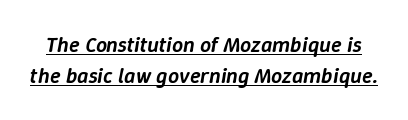
Q: Is the text bold? A: Semi-bold.
Q: Is the text italic (slanted)? A: Yes, it leans right by about 9 degrees.
Q: Is the text underlined? A: Yes.
Q: Is the spacing between letters normal or unusually wide? A: Normal.
Q: Is the spacing between lines tight, normal or loose? A: Normal.
